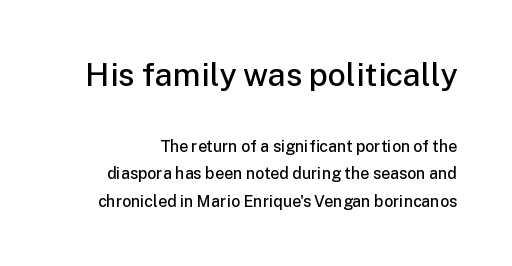
The earlier block is typeset at a bigger size than the later block. The specimen reads as upright at a glance. Looks like regular typesetting: each glyph gets only the width it needs. To sum up the face: it is a sans, with no serifs. Compared with an ordinary text face, these strokes are moderately heavier — a semibold. Descenders hang freely into open space.
